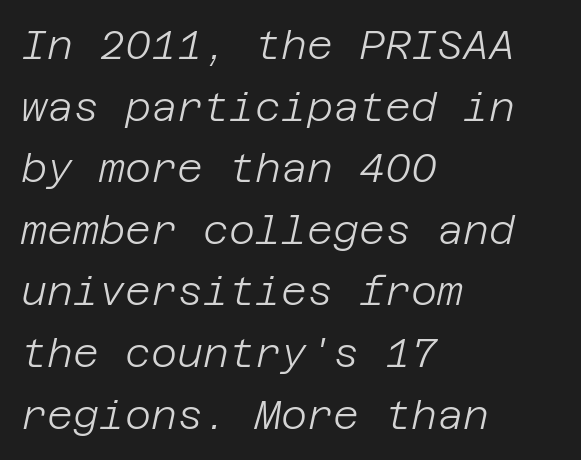
Descender tails drop into unmarked territory. The typography opts for an oblique posture over an upright one. The compositor pushed each line to the left boundary. Does extra space separate the letters? No, they use regular spacing. Stroke thickness stays within the range of a standard reading face or lighter.
